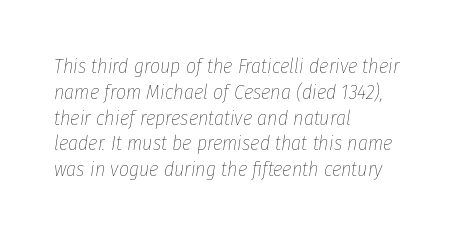
The image shows 20 px text type, italic (leaning right); set left-aligned, normal line spacing (1.29x), normal letter spacing, not underlined.
